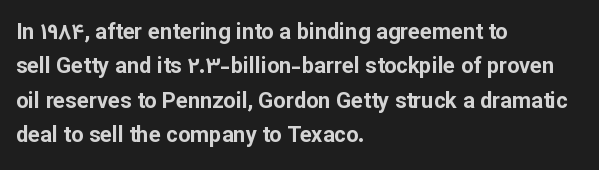
Q: Is the text bold? A: Yes.
Q: Is the text italic (slanted)? A: No, it is upright.
Q: Is the text underlined? A: No.
Q: How is the paragraph aligned? A: Left-aligned.
Q: Is the spacing between letters normal or unusually wide? A: Normal.
Q: Is the spacing between lines tight, normal or loose? A: Normal.
